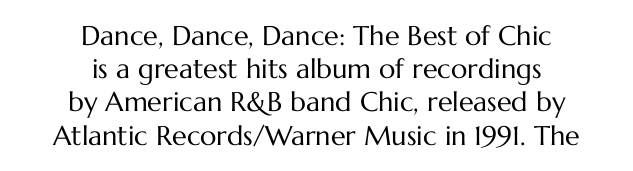
The image shows 27 px text type, upright; set centered, line spacing 1.23x, normal letter spacing, not underlined.
